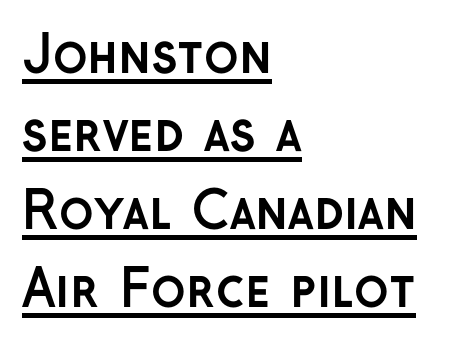
Q: Is the text bold? A: Yes.
Q: Is the text italic (slanted)? A: No, it is upright.
Q: Is the typeface a serif or a sans-serif typeface? A: Sans-serif.
Q: Is the text underlined? A: Yes.
Q: How is the paragraph aligned? A: Left-aligned.
Q: Is the spacing between letters normal or unusually wide? A: Normal.
Q: Is the spacing between lines tight, normal or loose? A: Normal.
Q: Width (condensed, normal, or wide)? A: Normal.
Q: Stroke contrast? A: Low.
Q: x-height? A: Medium.
Q: Monospaced? A: No.
